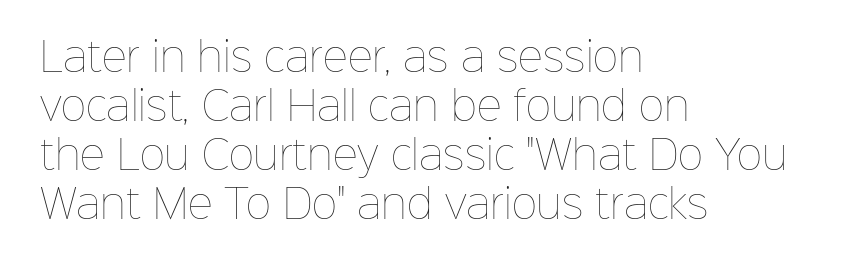
Nothing heavy about these letters — not bold at all. A typesetter would mark this as roman, not italic. Quick note: interline space is typical. Varying glyph widths throughout — classic text-font behaviour. Letter spacing: default.
